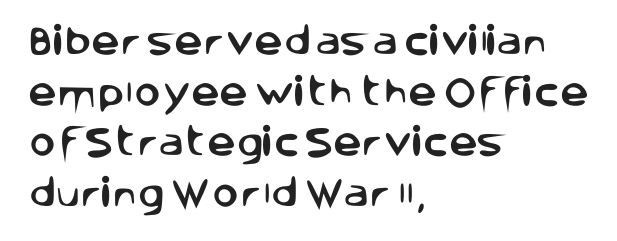
Compared with a centered layout, this one pins lines to the left instead. The font's upright variant was chosen for this text. The face used here is proportionally spaced, like ordinary book or web type. Rows of type keep a routine distance in the vertical direction.
